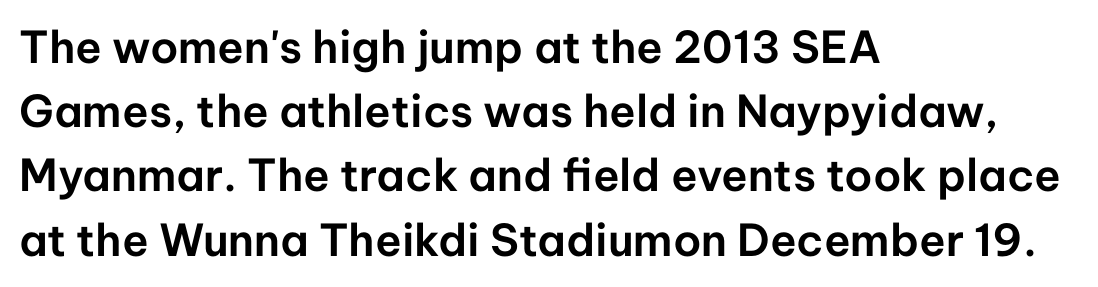
The image shows 44 px sans-serif type, upright; set left-aligned, normal line spacing (1.46x), normal letter spacing, not underlined; low stroke contrast and a medium x-height.
